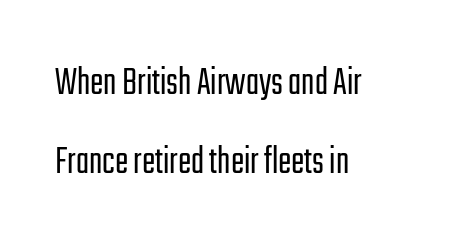
Q: Is the text bold? A: No.
Q: Is the text italic (slanted)? A: No, it is upright.
Q: Is the typeface a serif or a sans-serif typeface? A: Sans-serif.
Q: Is the text underlined? A: No.
Q: How is the paragraph aligned? A: Left-aligned.
Q: Is the spacing between letters normal or unusually wide? A: Normal.
Q: Is the spacing between lines tight, normal or loose? A: Loose.
Q: Width (condensed, normal, or wide)? A: Condensed.
Q: Stroke contrast? A: Low.
Q: x-height? A: Medium.
Q: Monospaced? A: No.
